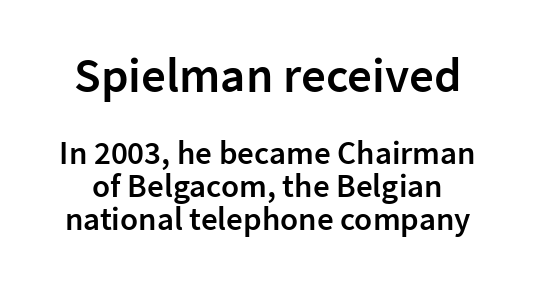
The face used here is a sans, in the tradition of grotesques and geometrics. The letters sit at their default tracking, neither squeezed nor spread. A typesetter would mark this as roman, not italic. Descender tails drop into unmarked territory. Tightly led — the rows are bunched. A typesetter would call this proportional, since set widths differ per character.
